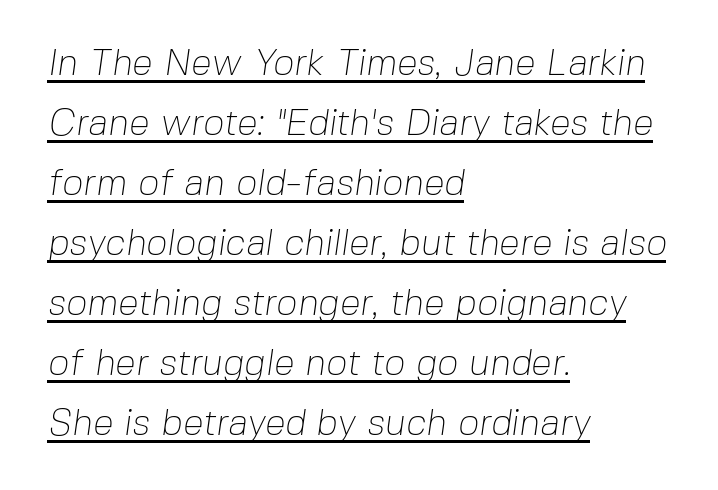
{"serif": "no", "bold": "no", "weight": "thin", "width": "normal", "stroke_contrast": "low", "x_height": "medium", "monospaced": "no", "underline": "yes", "align": "left", "line_spacing": "normal", "line_spacing_ratio": 1.62, "letter_spacing": "normal", "letter_spacing_em": 0.0, "glyph_px": 37}
